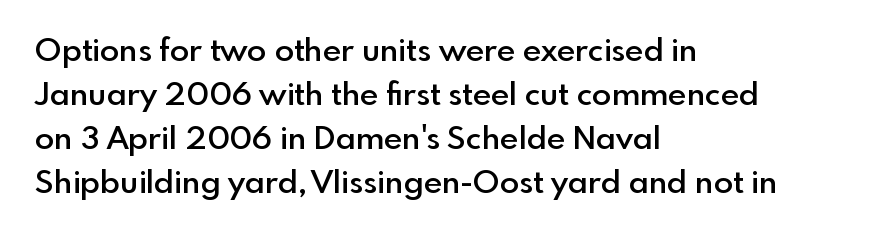
Q: Is the text bold? A: Semi-bold.
Q: Is the text italic (slanted)? A: No, it is upright.
Q: Is the typeface a serif or a sans-serif typeface? A: Sans-serif.
Q: Is the text underlined? A: No.
Q: How is the paragraph aligned? A: Left-aligned.
Q: Is the spacing between letters normal or unusually wide? A: Normal.
Q: Is the spacing between lines tight, normal or loose? A: Normal.
Q: Width (condensed, normal, or wide)? A: Normal.
Q: x-height? A: Small.
Q: Monospaced? A: No.
